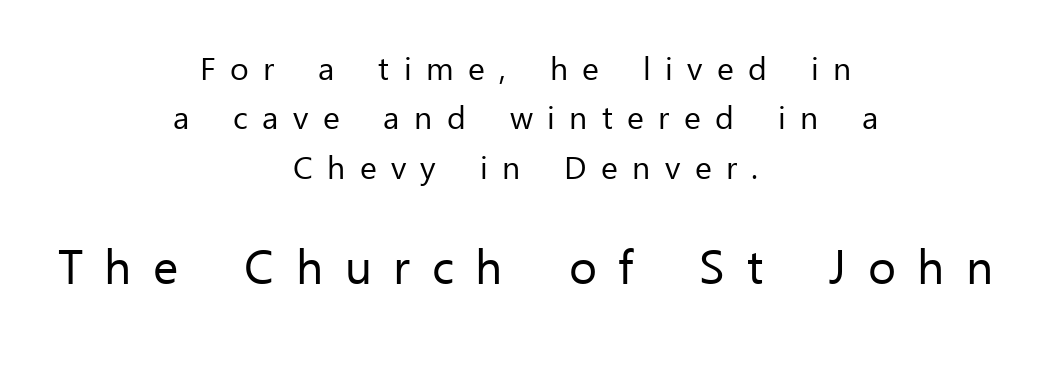
{"serif": "no", "italic": "no", "bold": "no", "weight": "regular", "width": "normal", "stroke_contrast": "low", "x_height": "medium", "monospaced": "no", "underline": "no", "align": "center", "line_spacing": "normal", "line_spacing_ratio": 1.54, "letter_spacing": "wide", "letter_spacing_em": 0.45, "larger_block": "second", "size_ratio": 1.5, "glyph_px": 48}
